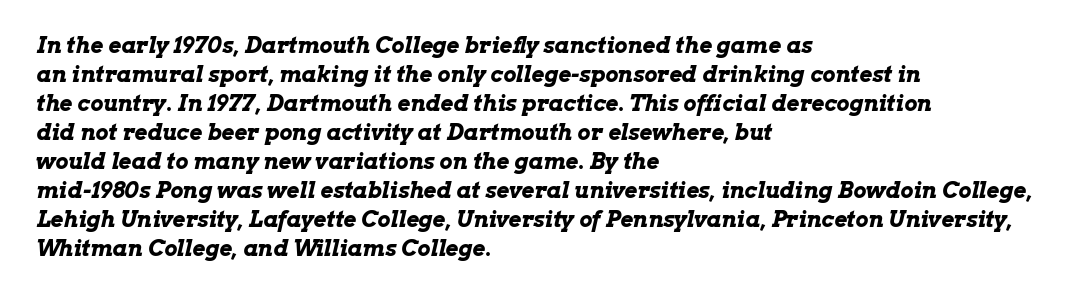
{"italic": "yes", "lean": "right", "slant_degrees": 13, "bold": "yes", "underline": "no", "align": "left", "line_spacing": "normal", "line_spacing_ratio": 1.32, "letter_spacing": "normal", "letter_spacing_em": 0.0, "glyph_px": 22}
